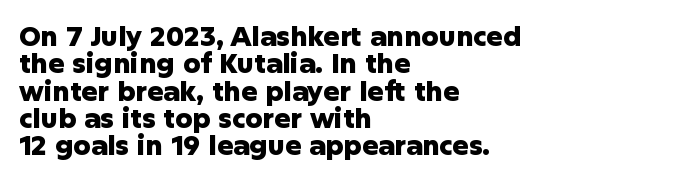
{"italic": "no", "bold": "yes", "underline": "no", "align": "left", "line_spacing": "tight", "line_spacing_ratio": 1.01, "letter_spacing": "normal", "letter_spacing_em": 0.0, "glyph_px": 27}
